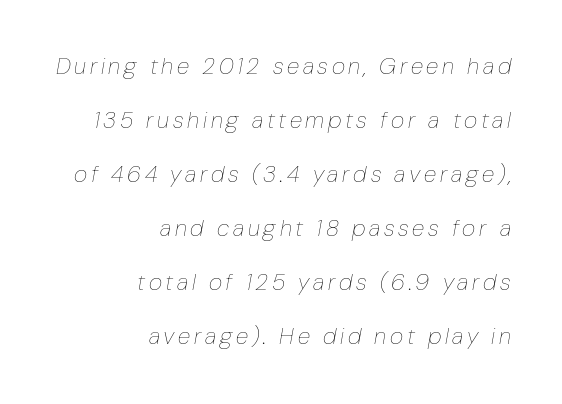
The image shows 23 px text type, italic (leaning right); set right-aligned, loose line spacing (2.35x), not underlined.
